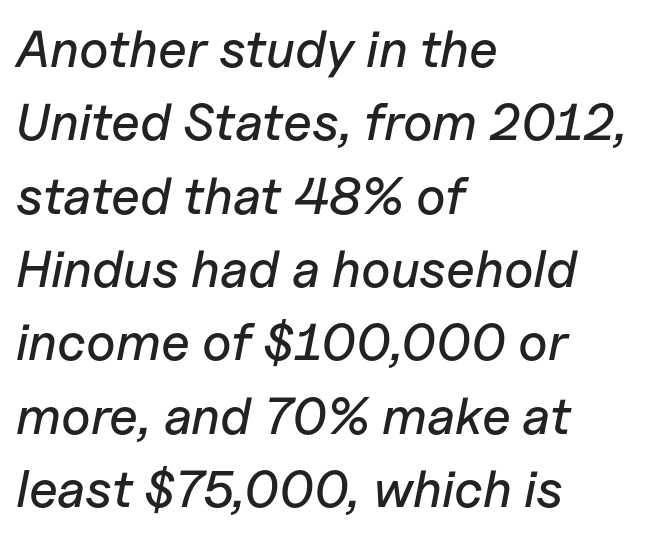
{"italic": "yes", "lean": "right", "slant_degrees": 11, "width": "normal", "stroke_contrast": "low", "x_height": "medium", "monospaced": "no", "underline": "no", "align": "left", "line_spacing": "normal", "line_spacing_ratio": 1.41, "letter_spacing": "normal", "letter_spacing_em": 0.0, "glyph_px": 52}
